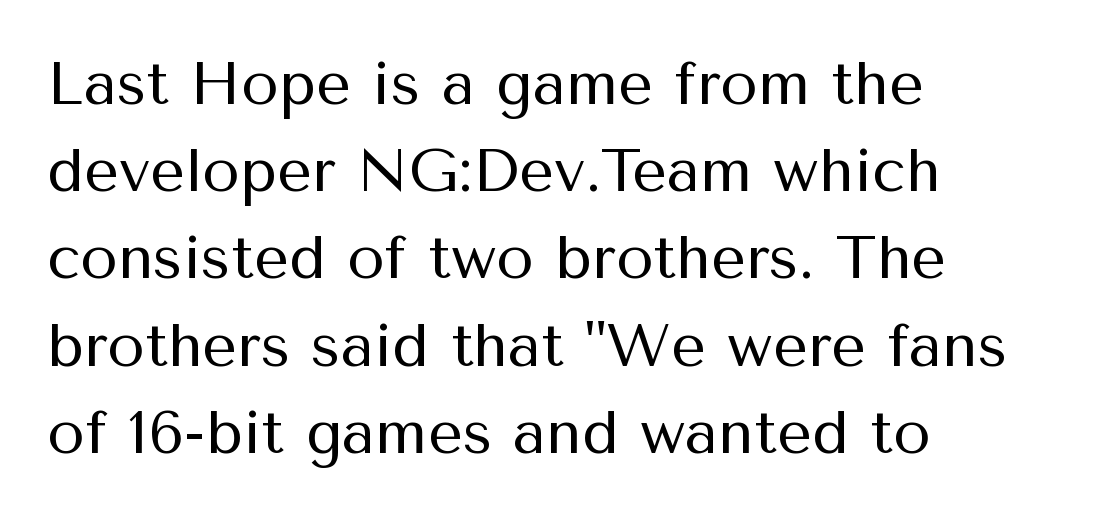
Q: Is the text bold? A: No.
Q: Is the text italic (slanted)? A: No, it is upright.
Q: Is the typeface a serif or a sans-serif typeface? A: Sans-serif.
Q: Is the text underlined? A: No.
Q: How is the paragraph aligned? A: Left-aligned.
Q: Is the spacing between letters normal or unusually wide? A: Normal.
Q: Is the spacing between lines tight, normal or loose? A: Normal.
Q: Width (condensed, normal, or wide)? A: Normal.
Q: Stroke contrast? A: Medium.
Q: x-height? A: Medium.
Q: Monospaced? A: No.
